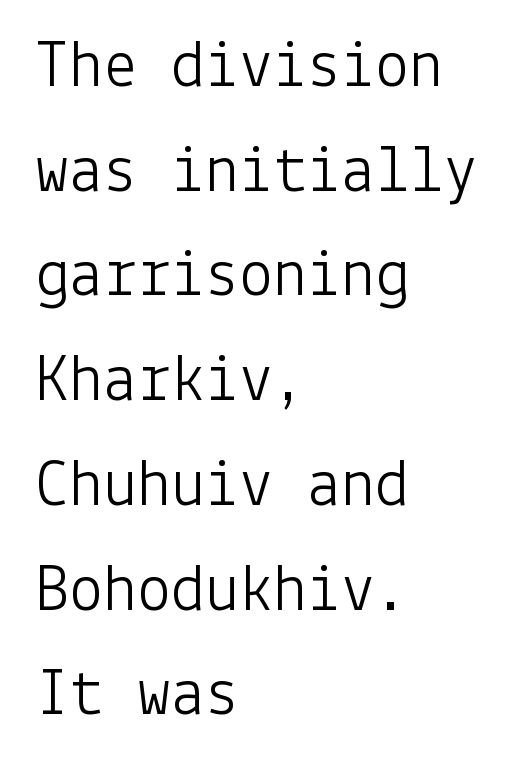
Every character sits straight up, as roman type does. Weight: not bold — regular or lighter. Spacing between characters is what you'd get straight out of the box. In terms of leading, this rendering sits right in the middle. The rendering anchors every line to the left-hand side.
